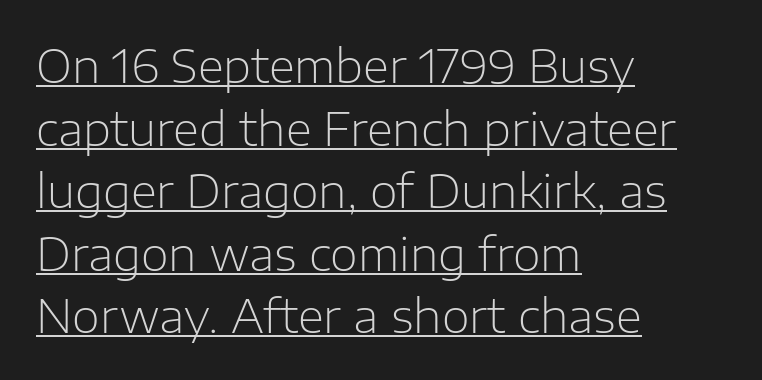
The image shows 45 px light sans-serif type, upright; set left-aligned, normal line spacing (1.39x), normal letter spacing, underlined; low stroke contrast and a medium x-height.
